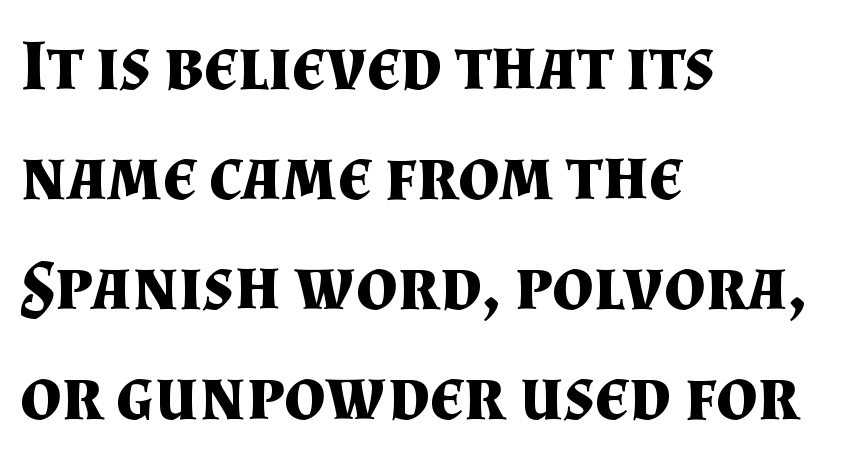
Nope, not italic — everything's standing straight. Character widths vary here, with narrow letters taking less room than wide ones. The glyphs are unaccompanied by any horizontal stroke below them. Vertically, the passage feels balanced, rows spaced as you'd expect. The paragraph shown leans on its left margin. What stands out about the letter spacing? Nothing — it is the standard amount.
